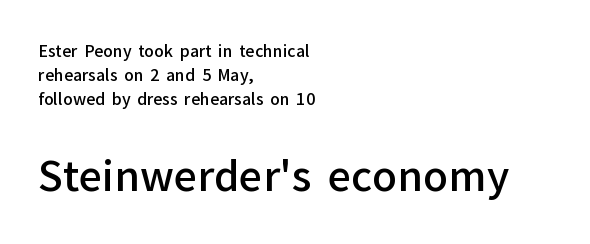
Q: Is the text bold? A: Semi-bold.
Q: Is the text italic (slanted)? A: No, it is upright.
Q: Is the typeface a serif or a sans-serif typeface? A: Sans-serif.
Q: Is the text underlined? A: No.
Q: How is the paragraph aligned? A: Left-aligned.
Q: Is the spacing between letters normal or unusually wide? A: Normal.
Q: Is the spacing between lines tight, normal or loose? A: Normal.
Q: Which block of text is set in a larger size, the first (top) or the second (bottom)? A: The second (bottom) one.
Q: Width (condensed, normal, or wide)? A: Normal.
Q: Stroke contrast? A: Low.
Q: x-height? A: Medium.
Q: Monospaced? A: No.
